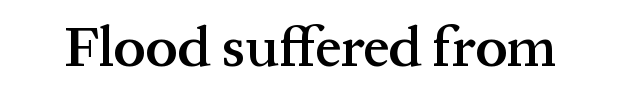
The gaps between neighbouring characters are ordinary and unremarkable. The baseline area is clear. Summary of weight: moderately heavy, a semibold. Little horizontal feet cap the strokes, marking this as serif type. Notice how the stems are strictly vertical — no italics here.
